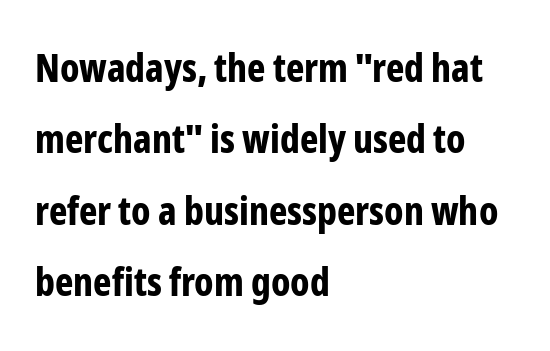
The image shows 39 px bold, condensed sans-serif type, upright; set left-aligned, line spacing 1.83x, normal letter spacing, not underlined; low stroke contrast and a medium x-height.
